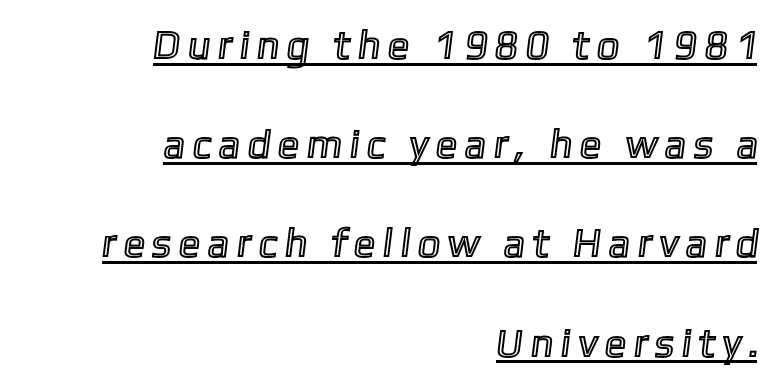
Q: Is the text underlined? A: Yes.
Q: How is the paragraph aligned? A: Right-aligned.
Q: Is the spacing between letters normal or unusually wide? A: Unusually wide.
Q: Is the spacing between lines tight, normal or loose? A: Loose.
Q: Width (condensed, normal, or wide)? A: Condensed.
Q: x-height? A: Medium.
Q: Monospaced? A: No.
